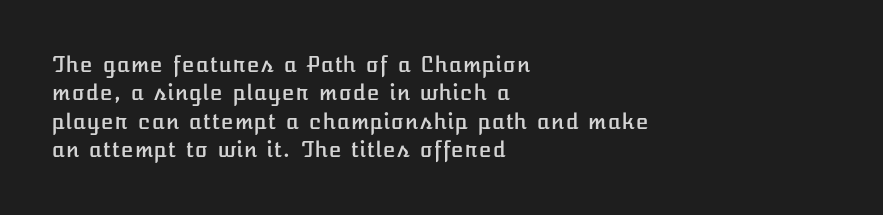
{"italic": "no", "underline": "no", "align": "left", "line_spacing": "normal", "line_spacing_ratio": 1.35, "letter_spacing": "normal", "letter_spacing_em": 0.0, "glyph_px": 21}
